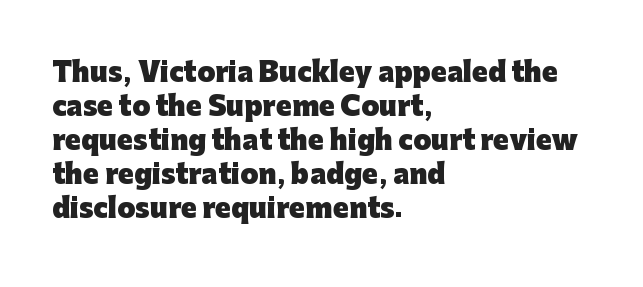
Q: Is the text bold? A: Yes.
Q: Is the text italic (slanted)? A: No, it is upright.
Q: Is the text underlined? A: No.
Q: How is the paragraph aligned? A: Left-aligned.
Q: Is the spacing between letters normal or unusually wide? A: Normal.
Q: Is the spacing between lines tight, normal or loose? A: Normal.
